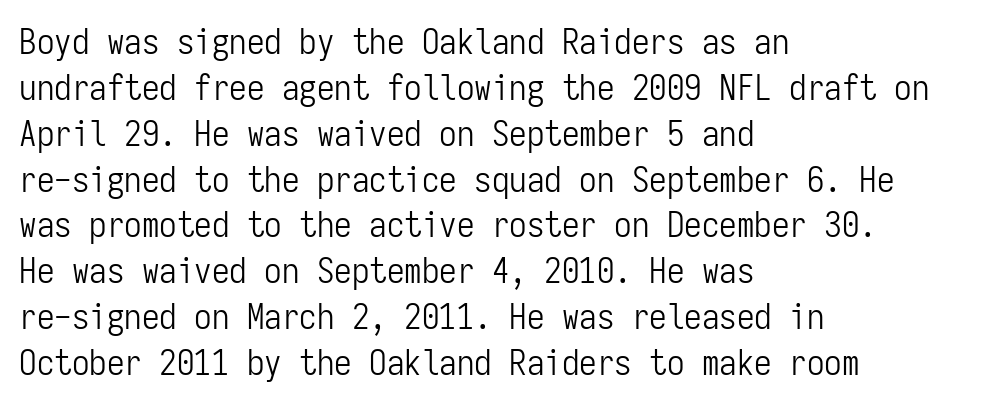
Q: Is the text bold? A: No.
Q: Is the text italic (slanted)? A: No, it is upright.
Q: Is the typeface a serif or a sans-serif typeface? A: Sans-serif.
Q: Is the text underlined? A: No.
Q: How is the paragraph aligned? A: Left-aligned.
Q: Is the spacing between letters normal or unusually wide? A: Normal.
Q: Is the spacing between lines tight, normal or loose? A: Normal.
Q: Width (condensed, normal, or wide)? A: Condensed.
Q: Stroke contrast? A: Low.
Q: x-height? A: Medium.
Q: Monospaced? A: Yes.
